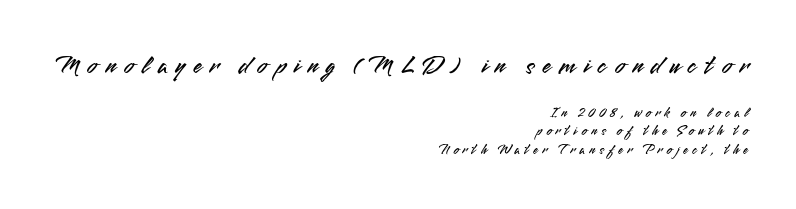
Regular leading. Rule under the text: the space is simply empty. In this sample the first text group is rendered at the bigger scale.
